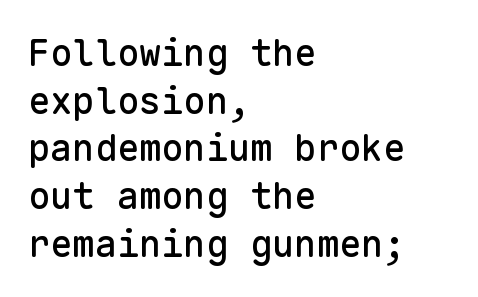
{"serif": "no", "italic": "no", "width": "normal", "stroke_contrast": "low", "x_height": "medium", "monospaced": "yes", "underline": "no", "align": "left", "line_spacing": "normal", "line_spacing_ratio": 1.29, "letter_spacing": "normal", "letter_spacing_em": 0.0, "glyph_px": 37}
